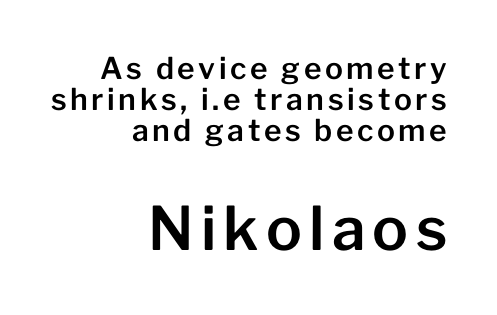
The image shows 60 px sans-serif type, upright; set right-aligned, tight line spacing (1.04x), not underlined; the second (bottom) block is 2.0x larger; low stroke contrast and a medium x-height.
